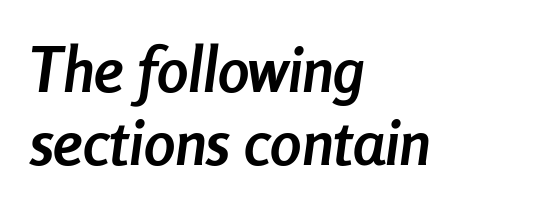
The image shows 63 px semibold, condensed type, italic (leaning right); set left-aligned, line spacing 1.16x, normal letter spacing, not underlined; low stroke contrast and a medium x-height.
